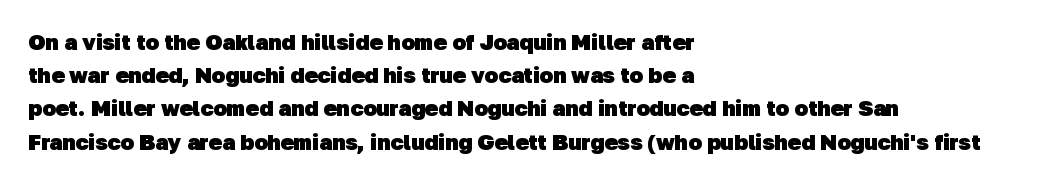
Q: Is the text bold? A: Yes.
Q: Is the text underlined? A: No.
Q: How is the paragraph aligned? A: Left-aligned.
Q: Is the spacing between letters normal or unusually wide? A: Normal.
Q: Is the spacing between lines tight, normal or loose? A: Normal.
